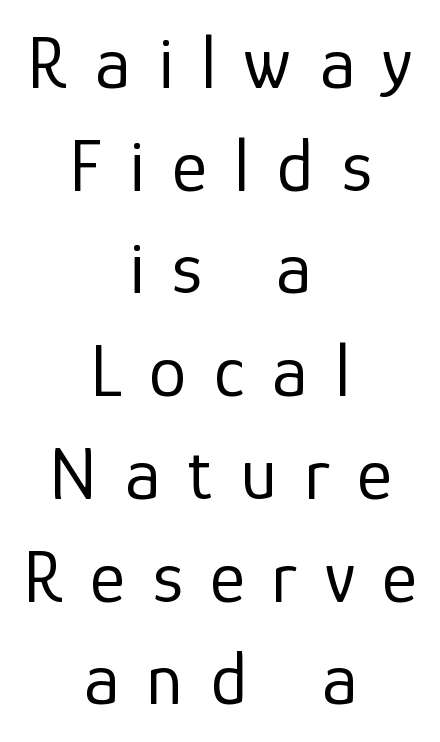
Q: Is the text bold? A: No.
Q: Is the text italic (slanted)? A: No, it is upright.
Q: Is the typeface a serif or a sans-serif typeface? A: Sans-serif.
Q: Is the text underlined? A: No.
Q: How is the paragraph aligned? A: Centered.
Q: Is the spacing between letters normal or unusually wide? A: Unusually wide.
Q: Is the spacing between lines tight, normal or loose? A: Normal.
Q: Width (condensed, normal, or wide)? A: Normal.
Q: Stroke contrast? A: Low.
Q: x-height? A: Medium.
Q: Monospaced? A: No.
